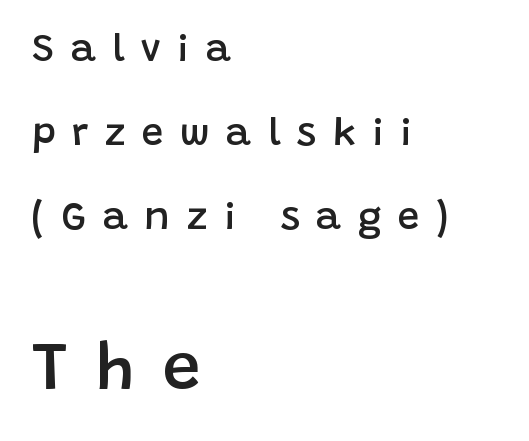
Q: Is the text bold? A: Semi-bold.
Q: Is the text italic (slanted)? A: No, it is upright.
Q: Is the typeface a serif or a sans-serif typeface? A: Sans-serif.
Q: Is the text underlined? A: No.
Q: How is the paragraph aligned? A: Left-aligned.
Q: Is the spacing between letters normal or unusually wide? A: Unusually wide.
Q: Is the spacing between lines tight, normal or loose? A: Loose.
Q: Which block of text is set in a larger size, the first (top) or the second (bottom)? A: The second (bottom) one.
Q: Width (condensed, normal, or wide)? A: Normal.
Q: Stroke contrast? A: Low.
Q: x-height? A: Large.
Q: Monospaced? A: No.
